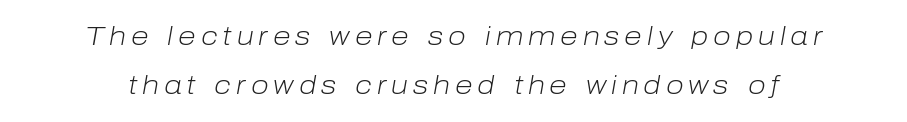
Q: Is the text bold? A: No.
Q: Is the text italic (slanted)? A: Yes, it leans right by about 10 degrees.
Q: Is the text underlined? A: No.
